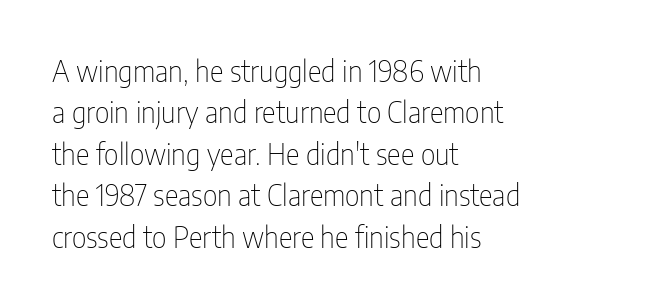
{"serif": "no", "italic": "no", "bold": "no", "weight": "thin", "width": "condensed", "stroke_contrast": "low", "x_height": "medium", "monospaced": "no", "underline": "no", "align": "left", "line_spacing": "normal", "line_spacing_ratio": 1.43, "letter_spacing": "normal", "letter_spacing_em": 0.0, "glyph_px": 29}
